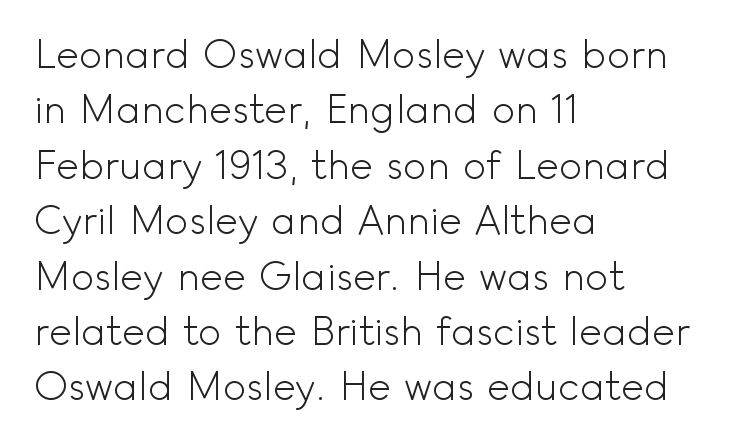
The image shows 39 px light sans-serif type, upright; set left-aligned, normal line spacing (1.42x), normal letter spacing, not underlined; a small x-height.
